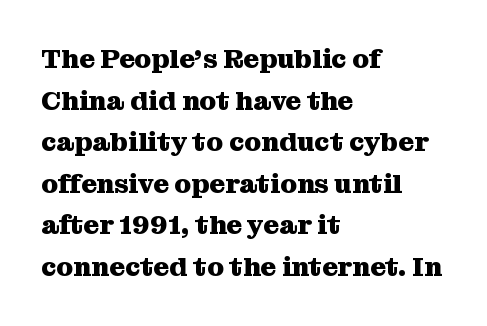
This sample keeps an unexceptional amount of space between lines. Which margin do the lines hug? The left one — the right edge is uneven. The specimen omits any rule beneath the text block's lines. Students, note that the glyphs here touch the page at normal intervals. This is heavy type, rendered in bold.
